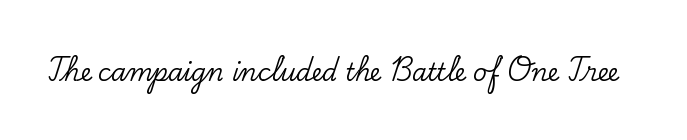
Q: Is the text italic (slanted)? A: Yes.
Q: Is the text underlined? A: No.
Q: Is the spacing between letters normal or unusually wide? A: Normal.
